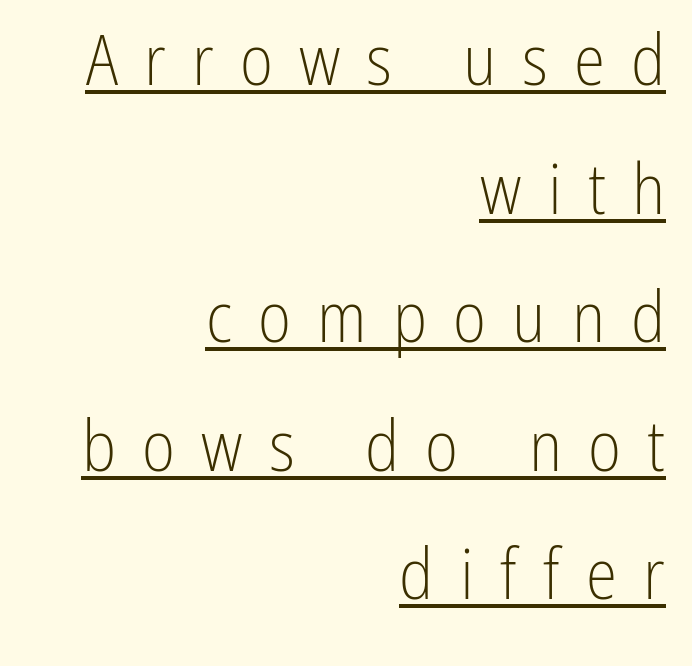
The image shows 71 px light, condensed sans-serif type, upright; set right-aligned, line spacing 1.81x, unusually wide letter spacing (+0.37 em), underlined; low stroke contrast and a medium x-height.
